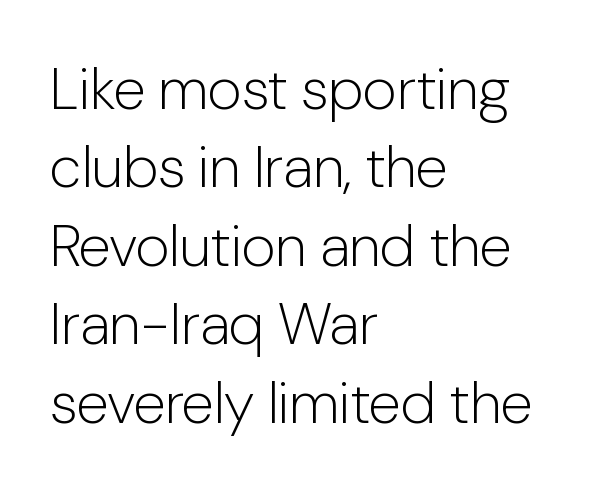
The image shows 59 px light sans-serif type, upright; set left-aligned, normal line spacing (1.33x), normal letter spacing, not underlined; low stroke contrast and a medium x-height.
